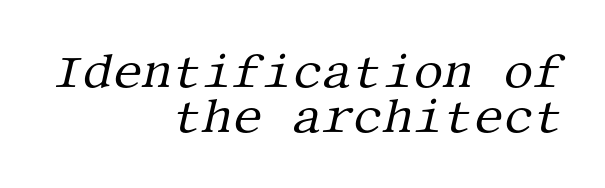
{"serif": "yes", "italic": "yes", "lean": "right", "slant_degrees": 13, "bold": "no", "weight": "regular", "width": "normal", "stroke_contrast": "medium", "x_height": "large", "underline": "no", "align": "right", "line_spacing": "tight", "line_spacing_ratio": 0.95, "letter_spacing": "normal", "letter_spacing_em": 0.0, "glyph_px": 47}
